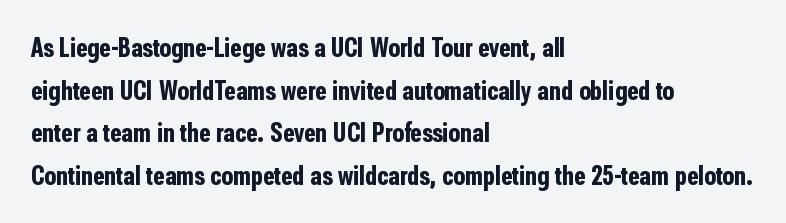
Q: Is the text bold? A: Yes.
Q: Is the text italic (slanted)? A: No, it is upright.
Q: Is the text underlined? A: No.
Q: How is the paragraph aligned? A: Left-aligned.
Q: Is the spacing between letters normal or unusually wide? A: Normal.
Q: Is the spacing between lines tight, normal or loose? A: Normal.
